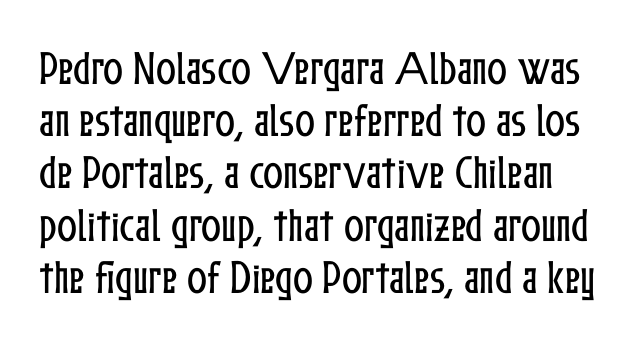
{"italic": "no", "width": "condensed", "stroke_contrast": "low", "x_height": "medium", "monospaced": "no", "underline": "no", "line_spacing": "normal", "line_spacing_ratio": 1.41, "letter_spacing": "normal", "letter_spacing_em": 0.0, "glyph_px": 37}
